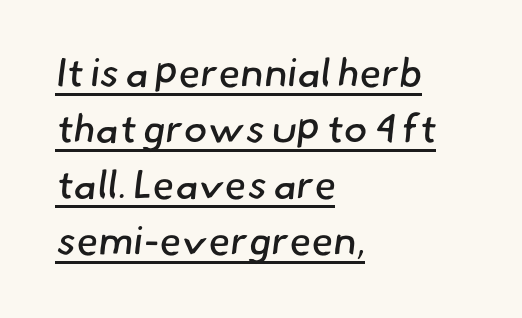
Whoever set this chose a conventional vertical rhythm. Weight class: somewhere from thin through regular. This sample is left-justified, so line endings fall wherever the words run out. The text was rendered using a sans face with plain stroke endings. Is this a fixed-width face? No — the glyphs have proportional, varying widths. The string is rendered with underlining switched on.
